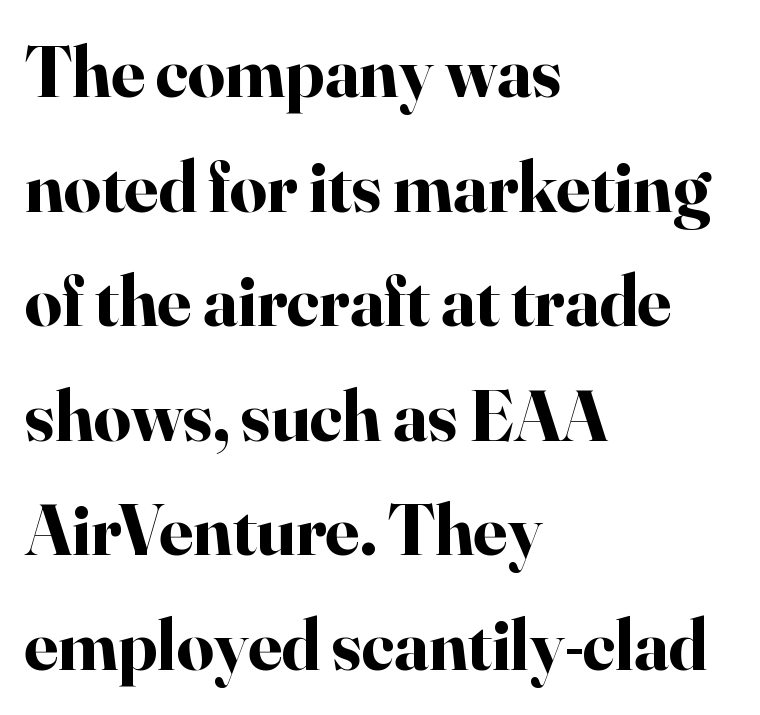
Is the block centered? No — it sits flush against the left margin. The rows are spaced the way most documents space them. Caption: bold face, heavy strokes. The typeface chosen for these lines features serifs. Proportional: the letters do not fall into vertical columns.
